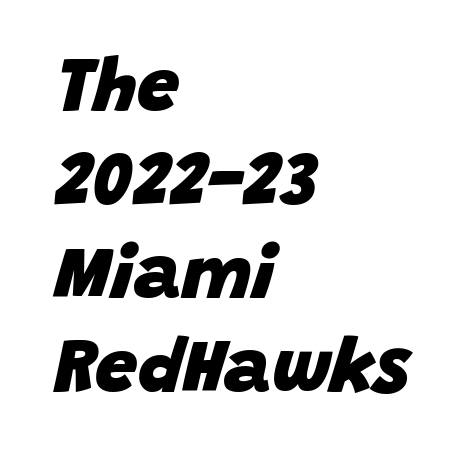
The zone under the glyphs is completely vacant. The rendering uses a bold face; every stroke is thick and dark. You could not count columns in this text — the font is proportionally spaced. Horizontally, the lines are justified to the leading edge only. Leading matches the norm, producing a regular column.
